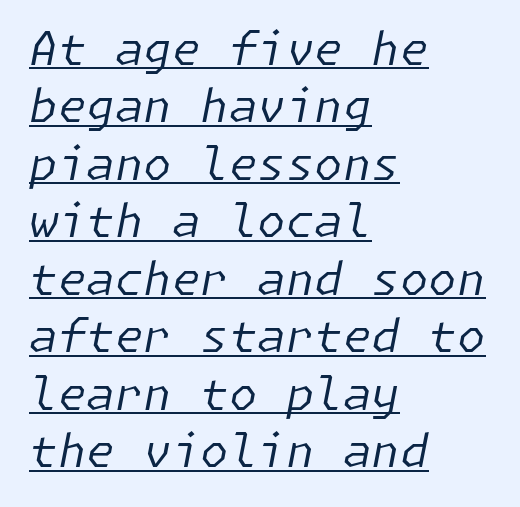
{"italic": "yes", "lean": "right", "slant_degrees": 11, "bold": "no", "weight": "regular", "width": "normal", "stroke_contrast": "low", "x_height": "medium", "underline": "yes", "align": "left", "line_spacing": "normal", "line_spacing_ratio": 1.25, "letter_spacing": "normal", "letter_spacing_em": 0.0, "glyph_px": 46}
